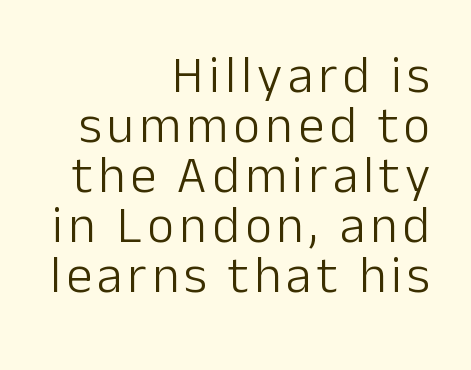
Stroke terminals: plain, sans-serif. Designer's note — italics off, roman on. All the whitespace from short lines collects on the left. Anything drawn beneath the words? Only blank space.
